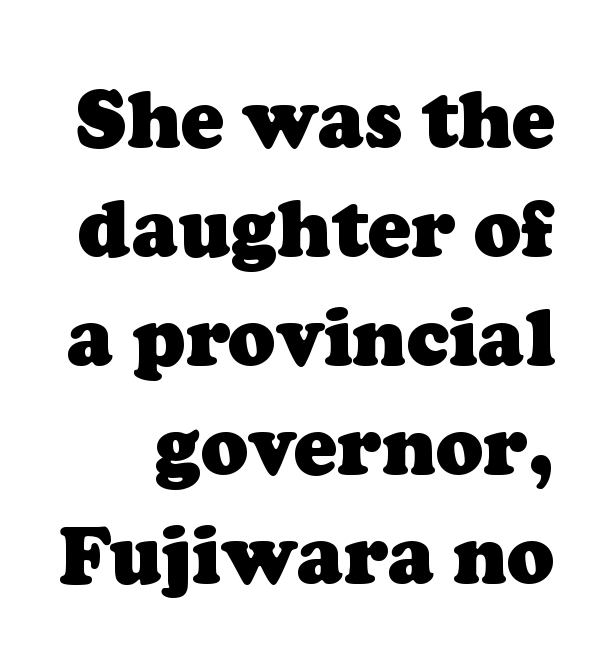
{"serif": "yes", "bold": "yes", "weight": "heavy", "width": "normal", "stroke_contrast": "low", "x_height": "medium", "monospaced": "no", "underline": "no", "line_spacing": "normal", "line_spacing_ratio": 1.38, "letter_spacing": "normal", "letter_spacing_em": 0.0, "glyph_px": 79}
